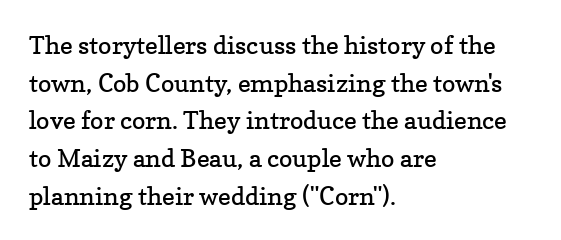
Q: Is the text bold? A: No.
Q: Is the text italic (slanted)? A: No, it is upright.
Q: Is the text underlined? A: No.
Q: How is the paragraph aligned? A: Left-aligned.
Q: Is the spacing between letters normal or unusually wide? A: Normal.
Q: Is the spacing between lines tight, normal or loose? A: Normal.
